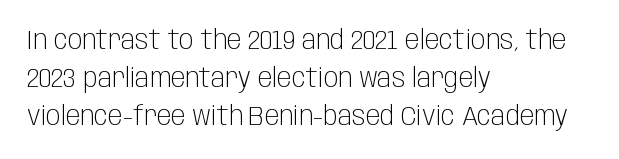
Q: Is the text bold? A: No.
Q: Is the text italic (slanted)? A: No, it is upright.
Q: Is the text underlined? A: No.
Q: How is the paragraph aligned? A: Left-aligned.
Q: Is the spacing between letters normal or unusually wide? A: Normal.
Q: Is the spacing between lines tight, normal or loose? A: Normal.
